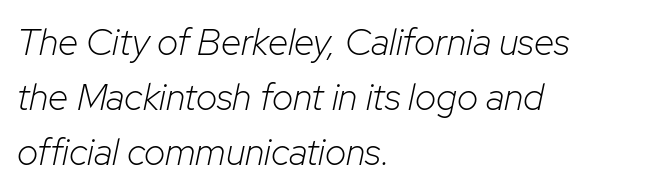
Q: Is the text bold? A: No.
Q: Is the text italic (slanted)? A: Yes, it leans right by about 12 degrees.
Q: Is the text underlined? A: No.
Q: How is the paragraph aligned? A: Left-aligned.
Q: Is the spacing between letters normal or unusually wide? A: Normal.
Q: Is the spacing between lines tight, normal or loose? A: Normal.
Q: Width (condensed, normal, or wide)? A: Normal.
Q: Stroke contrast? A: Low.
Q: x-height? A: Medium.
Q: Monospaced? A: No.
